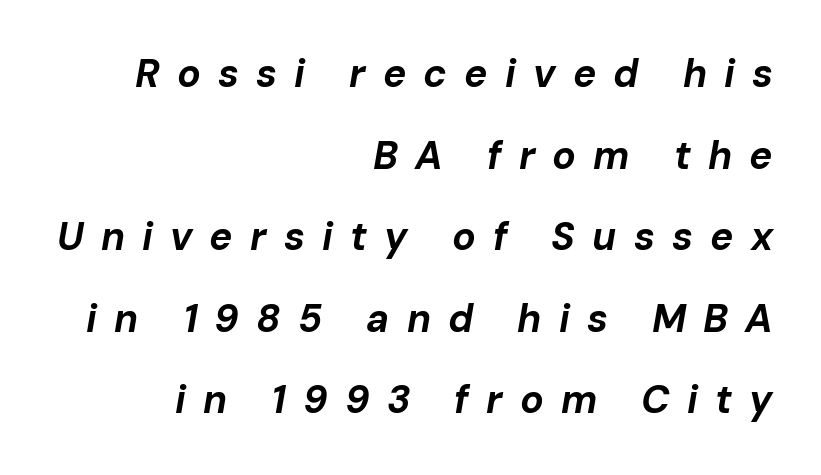
{"italic": "yes", "lean": "right", "slant_degrees": 10, "bold": "yes", "weight": "bold", "width": "normal", "stroke_contrast": "low", "x_height": "medium", "monospaced": "no", "underline": "no", "align": "right", "line_spacing": "loose", "line_spacing_ratio": 2.09, "letter_spacing": "wide", "letter_spacing_em": 0.44, "glyph_px": 39}
